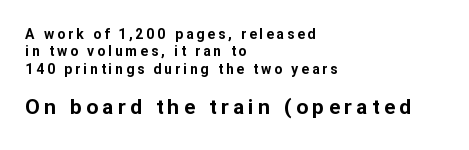
Summary of vertical rhythm: regular, with standard interline spacing. Vertical strokes here are truly vertical. The line texture is sparse and dotted thanks to wide tracking. Just letters on the line, the space beneath them empty.
